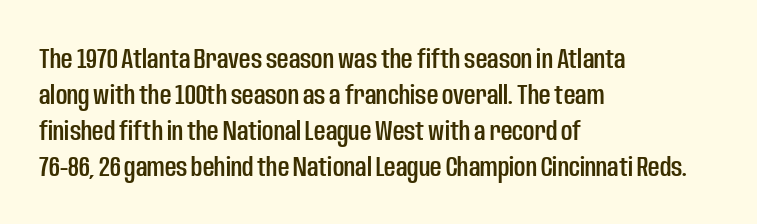
Q: Is the text italic (slanted)? A: No, it is upright.
Q: Is the typeface a serif or a sans-serif typeface? A: Sans-serif.
Q: Is the text underlined? A: No.
Q: How is the paragraph aligned? A: Left-aligned.
Q: Is the spacing between letters normal or unusually wide? A: Normal.
Q: Is the spacing between lines tight, normal or loose? A: Normal.
Q: Width (condensed, normal, or wide)? A: Condensed.
Q: Stroke contrast? A: Low.
Q: x-height? A: Large.
Q: Monospaced? A: No.
